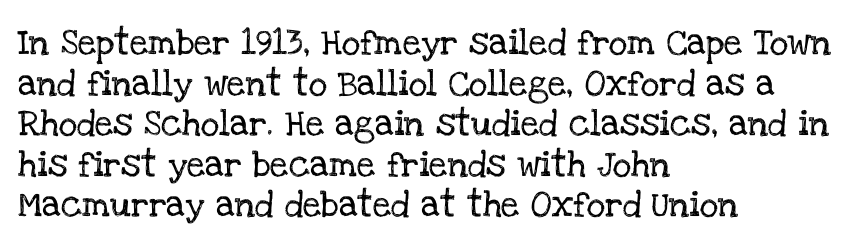
Q: Is the text italic (slanted)? A: No, it is upright.
Q: Is the text underlined? A: No.
Q: How is the paragraph aligned? A: Left-aligned.
Q: Is the spacing between letters normal or unusually wide? A: Normal.
Q: Is the spacing between lines tight, normal or loose? A: Normal.
